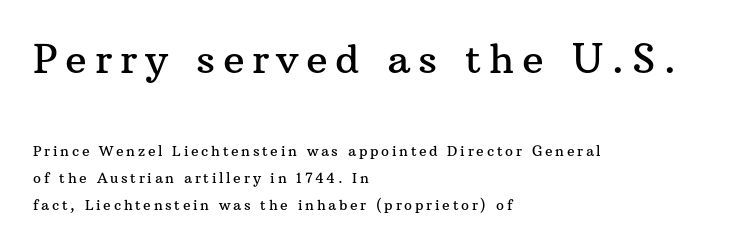
Q: Is the text italic (slanted)? A: No, it is upright.
Q: Is the typeface a serif or a sans-serif typeface? A: Serif.
Q: Is the text underlined? A: No.
Q: How is the paragraph aligned? A: Left-aligned.
Q: Is the spacing between lines tight, normal or loose? A: Loose.
Q: Which block of text is set in a larger size, the first (top) or the second (bottom)? A: The first (top) one.
Q: Width (condensed, normal, or wide)? A: Normal.
Q: Stroke contrast? A: Medium.
Q: x-height? A: Medium.
Q: Monospaced? A: No.
